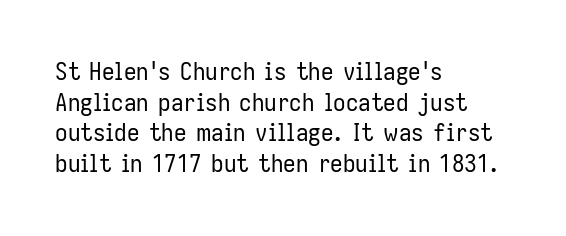
The letters look calm and open, with moderate or lighter stems. Descenders are the only things crossing below the line. Left-aligned paragraph, ragged on the right. Short note: letters normally spaced.
